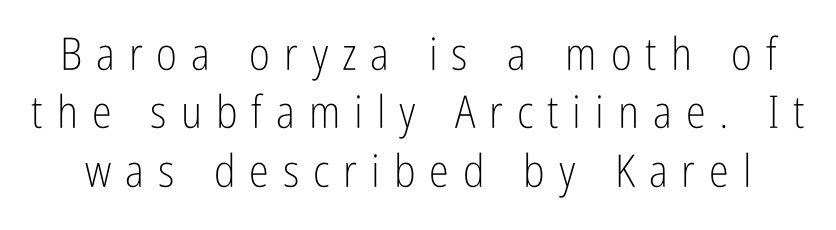
Is this a fixed-width face? No — the glyphs have proportional, varying widths. The letterforms stand isolated, each surrounded by extra space. A sans-serif font was chosen for this passage. The strokes carry an ordinary text weight at most. Tall strokes in this sample are plumb rather than angled.
